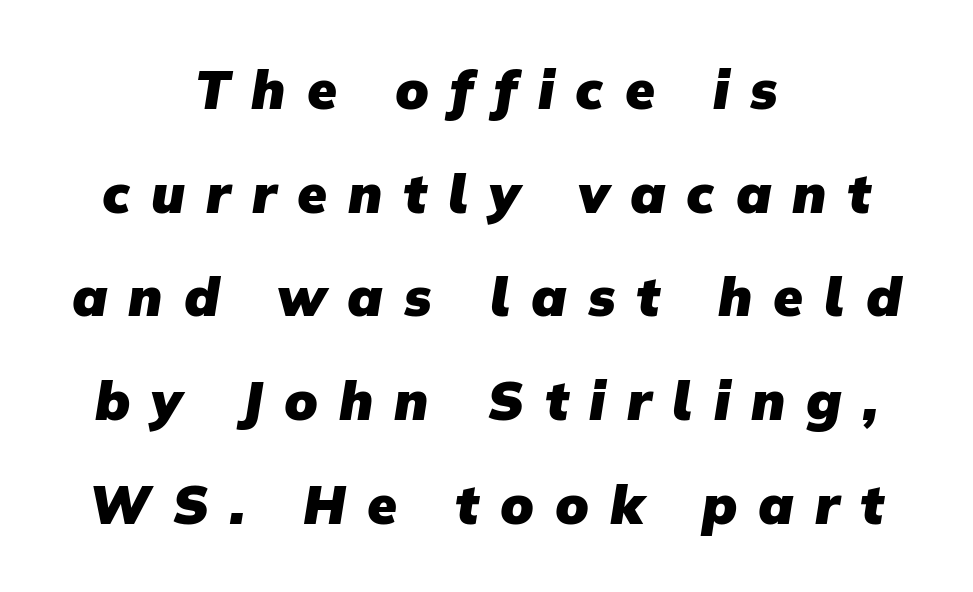
Q: Is the text bold? A: Yes.
Q: Is the typeface a serif or a sans-serif typeface? A: Sans-serif.
Q: Is the text underlined? A: No.
Q: How is the paragraph aligned? A: Centered.
Q: Is the spacing between letters normal or unusually wide? A: Unusually wide.
Q: Is the spacing between lines tight, normal or loose? A: Loose.
Q: Width (condensed, normal, or wide)? A: Normal.
Q: Stroke contrast? A: Low.
Q: x-height? A: Medium.
Q: Monospaced? A: No.
